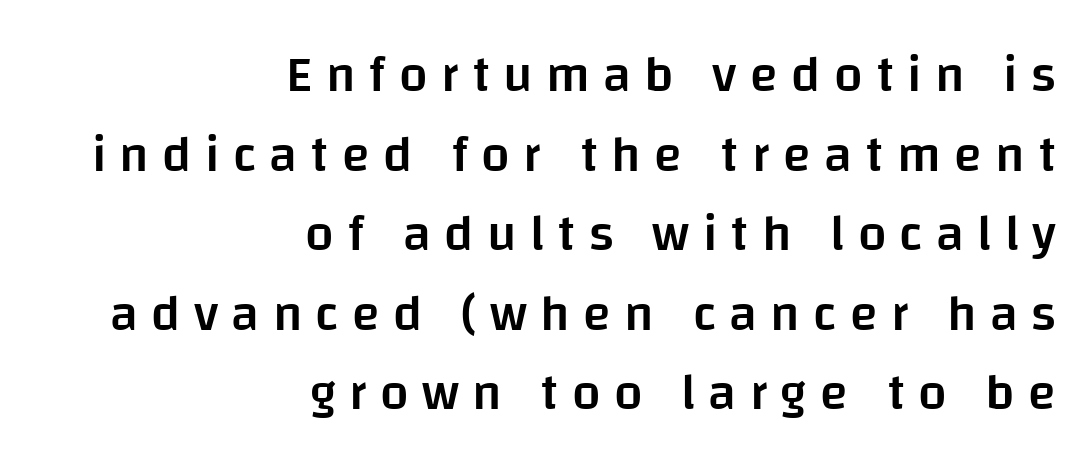
The rendering uses natural spacing where letterforms have individual widths. Each row of text sits above clean, open space. The typography opts for an upright posture over an oblique one. The horizontal fit of the characters is loose and conspicuously gappy. Grotesque or geometric, the face here clearly has no serifs.
